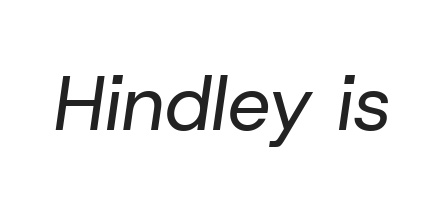
Q: Is the text bold? A: No.
Q: Is the text italic (slanted)? A: Yes, it leans right by about 8 degrees.
Q: Is the text underlined? A: No.
Q: Is the spacing between letters normal or unusually wide? A: Normal.
Q: Width (condensed, normal, or wide)? A: Normal.
Q: Stroke contrast? A: Low.
Q: x-height? A: Medium.
Q: Monospaced? A: No.
